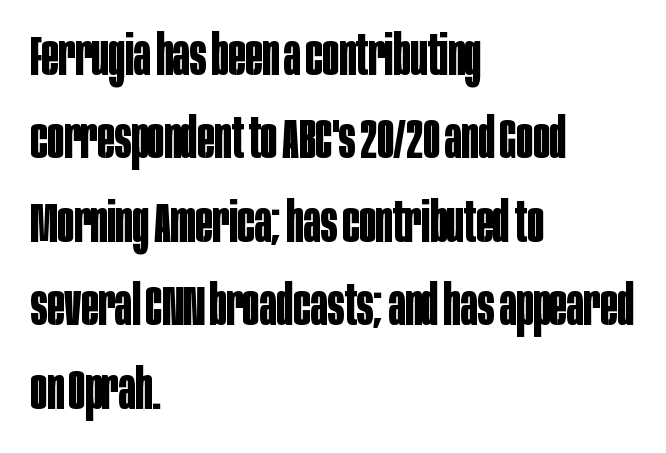
Q: Is the text bold? A: Yes.
Q: Is the text italic (slanted)? A: No, it is upright.
Q: Is the typeface a serif or a sans-serif typeface? A: Sans-serif.
Q: Is the text underlined? A: No.
Q: How is the paragraph aligned? A: Left-aligned.
Q: Is the spacing between letters normal or unusually wide? A: Normal.
Q: Is the spacing between lines tight, normal or loose? A: Normal.
Q: Width (condensed, normal, or wide)? A: Condensed.
Q: Stroke contrast? A: Low.
Q: x-height? A: Large.
Q: Monospaced? A: No.
